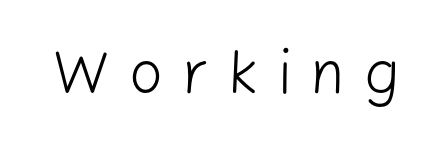
The image shows 60 px light sans-serif type, upright; set unusually wide letter spacing (+0.31 em), not underlined; low stroke contrast and a medium x-height.
